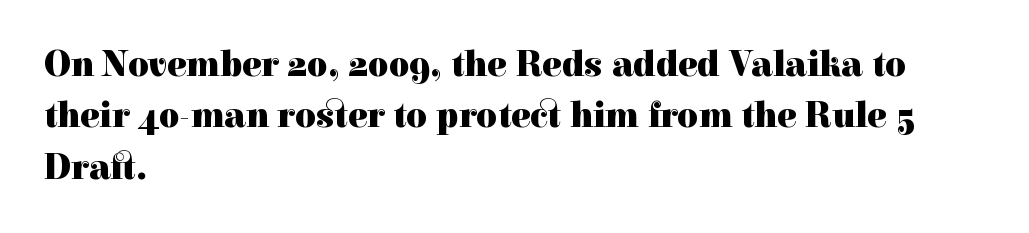
The image shows 36 px heavy serif type, upright; set left-aligned, normal line spacing (1.43x), normal letter spacing, not underlined; a medium x-height.
